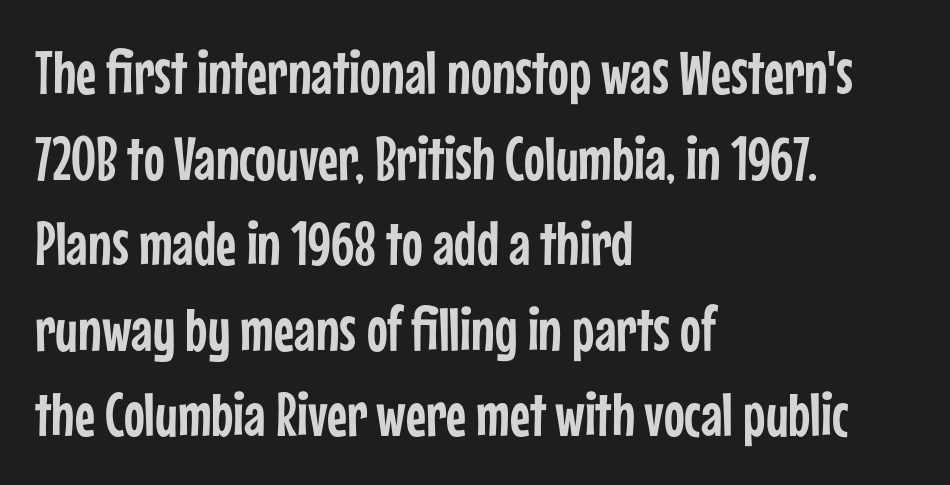
{"serif": "no", "italic": "no", "width": "condensed", "stroke_contrast": "low", "x_height": "medium", "monospaced": "no", "underline": "no", "align": "left", "line_spacing": "normal", "line_spacing_ratio": 1.38, "letter_spacing": "normal", "letter_spacing_em": 0.0, "glyph_px": 62}
